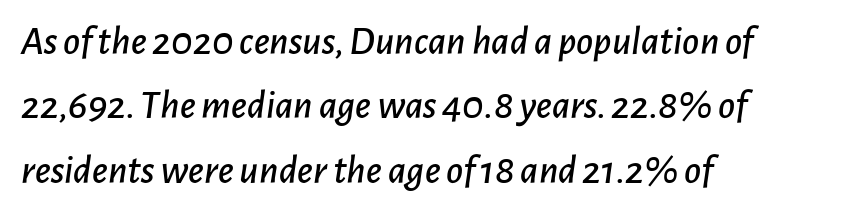
The typography opts for an oblique posture over an upright one. The letterforms sit shoulder to shoulder at normal distance. Note the varied advance widths — an 'i' is clearly narrower than an 'm'. Has an underline been added? It has not.
